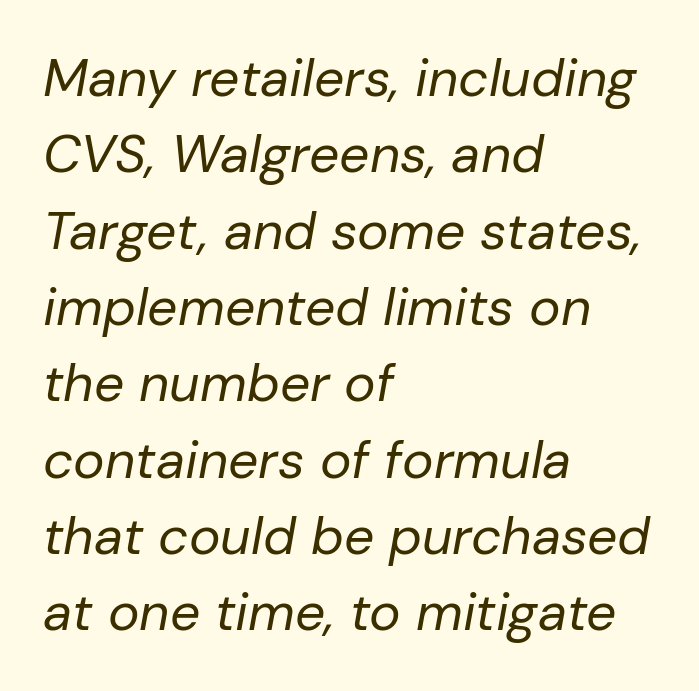
The cut favours lightness, reaching ordinary text weight at its darkest. Observe the ordinary spacing: letters are neighbours, not strangers. Compared with ordinary roman type, these characters are visibly tilted. This rendering uses left alignment, leaving the right contour irregular.
